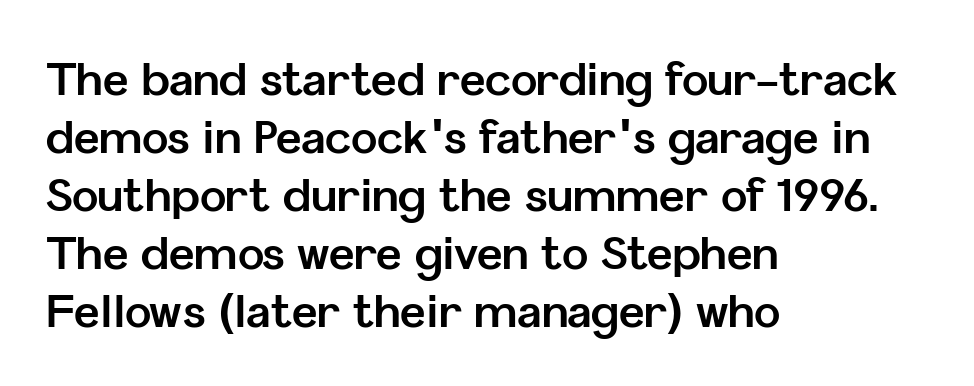
The image shows 44 px bold sans-serif type, upright; set left-aligned, normal line spacing (1.32x), normal letter spacing, not underlined; low stroke contrast and a medium x-height.
